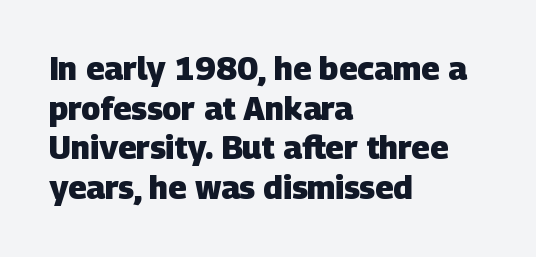
The image shows 32 px heavy sans-serif type; set left-aligned, line spacing 1.24x, normal letter spacing, not underlined; low stroke contrast and a large x-height.
